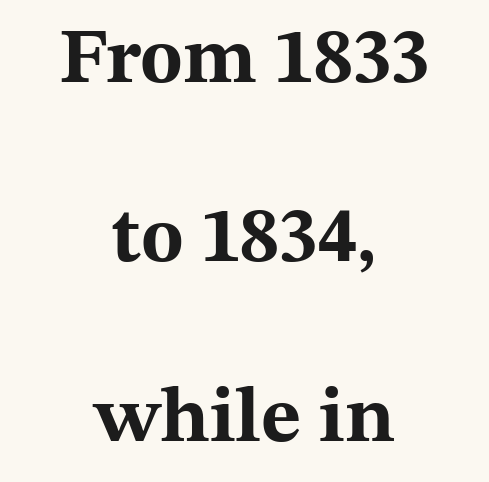
{"serif": "yes", "italic": "no", "bold": "yes", "weight": "bold", "width": "wide", "stroke_contrast": "medium", "x_height": "medium", "monospaced": "no", "underline": "no", "align": "center", "line_spacing": "loose", "line_spacing_ratio": 2.3, "letter_spacing": "normal", "letter_spacing_em": 0.0, "glyph_px": 78}
